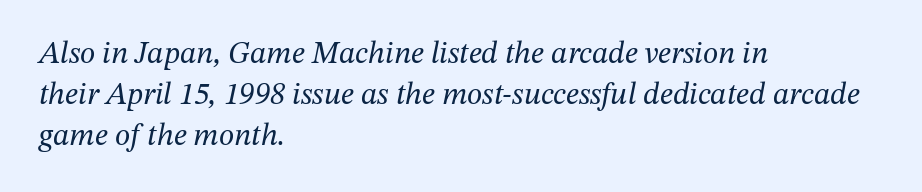
Vertically, the passage feels balanced, rows spaced as you'd expect. Looks like regular typesetting: each glyph gets only the width it needs. Observe the ordinary spacing: letters are neighbours, not strangers. Look at the bottom of the vertical strokes: they flare into serifs here. Which margin do the lines hug? The left one — the right edge is uneven. Decoration check: the copy has no underline.
